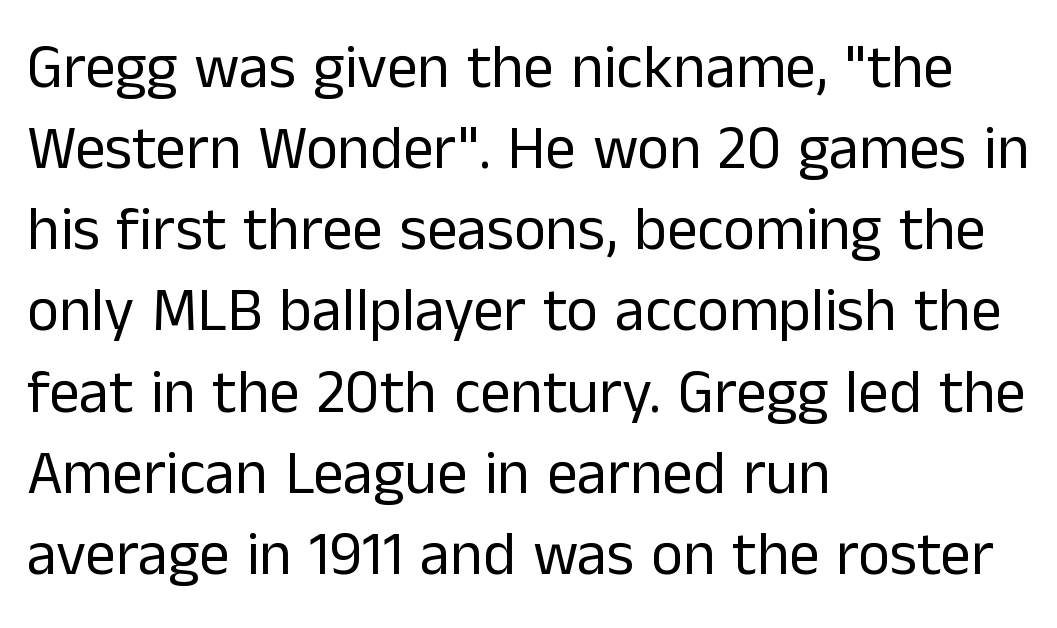
The image shows 61 px regular-weight sans-serif type, upright; set left-aligned, normal line spacing (1.33x), normal letter spacing, not underlined; low stroke contrast and a medium x-height.
